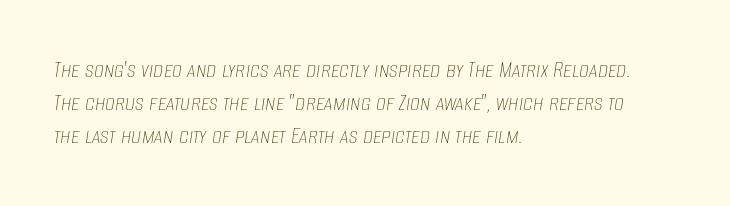
Q: Is the text bold? A: No.
Q: Is the text italic (slanted)? A: Yes, it leans right by about 8 degrees.
Q: Is the text underlined? A: No.
Q: How is the paragraph aligned? A: Left-aligned.
Q: Is the spacing between letters normal or unusually wide? A: Normal.
Q: Is the spacing between lines tight, normal or loose? A: Normal.
